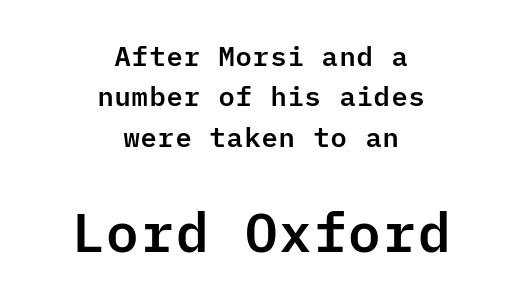
Which chunk is bigger? The second one — the bottom block dwarfs the top. A student would call this center alignment; a typographer would say set centered. The letters stand straight up with perfectly vertical stems. Glyph-to-glyph distance matches everyday printed text. Nope, no serifs anywhere on these letters.
